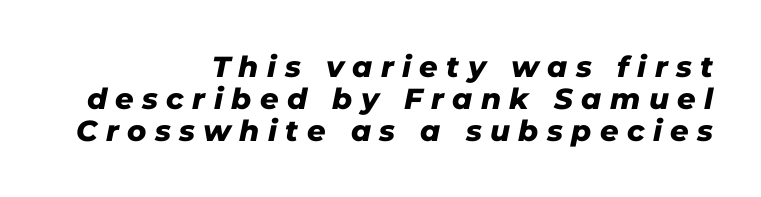
Q: Is the text bold? A: Yes.
Q: Is the text italic (slanted)? A: Yes, it leans right by about 11 degrees.
Q: Is the text underlined? A: No.
Q: How is the paragraph aligned? A: Right-aligned.
Q: Is the spacing between letters normal or unusually wide? A: Unusually wide.
Q: Is the spacing between lines tight, normal or loose? A: Tight.
Q: Width (condensed, normal, or wide)? A: Normal.
Q: Stroke contrast? A: Low.
Q: x-height? A: Medium.
Q: Monospaced? A: No.
